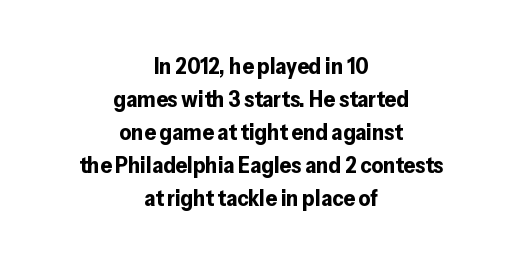
The space directly below the letters is spotless. The typesetting leans heavy: a genuine bold. Ordinary non-slanted type is in use. Does extra space separate the letters? No, they use regular spacing. In terms of leading, this rendering sits right in the middle.
